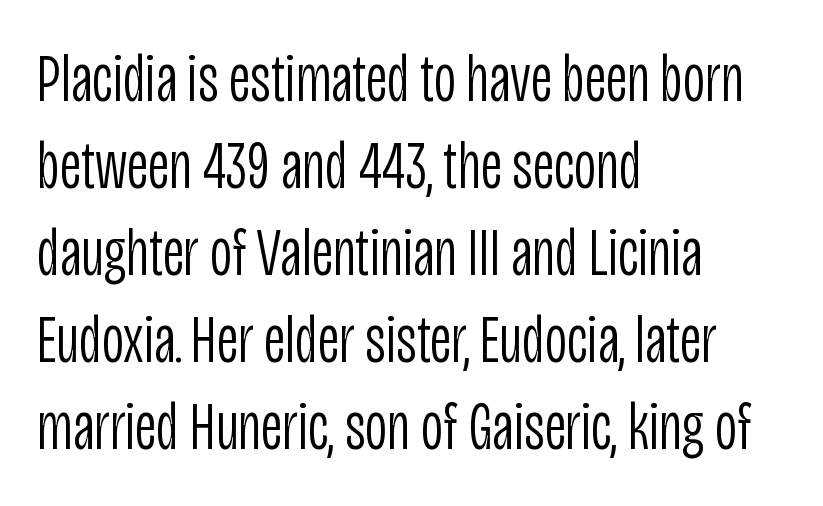
The image shows 68 px light, condensed sans-serif type, upright; set left-aligned, normal line spacing (1.28x), normal letter spacing, not underlined; low stroke contrast and a large x-height.
